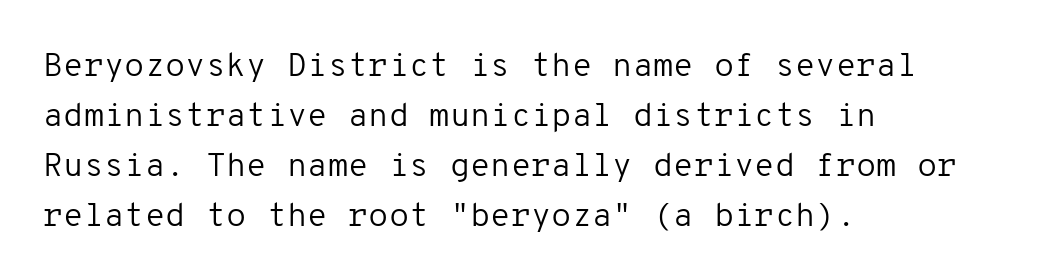
Q: Is the text bold? A: No.
Q: Is the text italic (slanted)? A: No, it is upright.
Q: Is the typeface a serif or a sans-serif typeface? A: Sans-serif.
Q: Is the text underlined? A: No.
Q: How is the paragraph aligned? A: Left-aligned.
Q: Is the spacing between letters normal or unusually wide? A: Normal.
Q: Is the spacing between lines tight, normal or loose? A: Normal.
Q: Width (condensed, normal, or wide)? A: Normal.
Q: Stroke contrast? A: Low.
Q: x-height? A: Medium.
Q: Monospaced? A: Yes.
